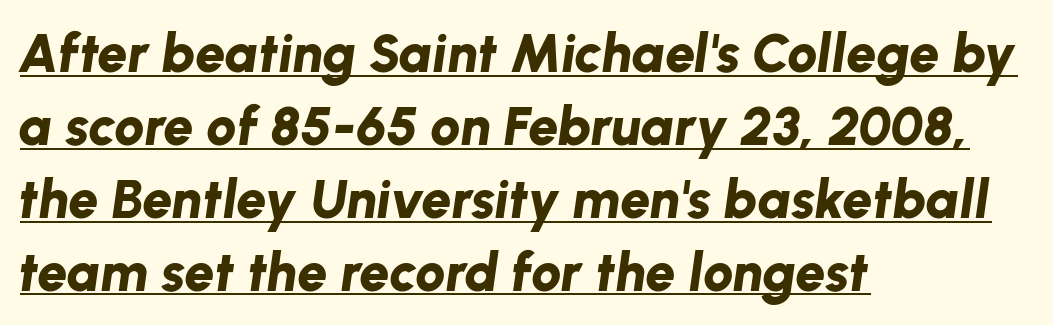
The image shows 54 px bold type, italic (leaning right); set left-aligned, normal line spacing (1.35x), normal letter spacing, underlined; low stroke contrast and a medium x-height.
